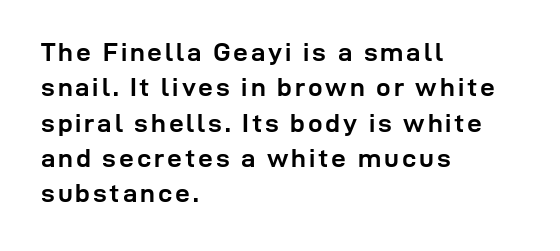
The image shows 26 px bold type, upright; set left-aligned, normal line spacing (1.36x), not underlined.
